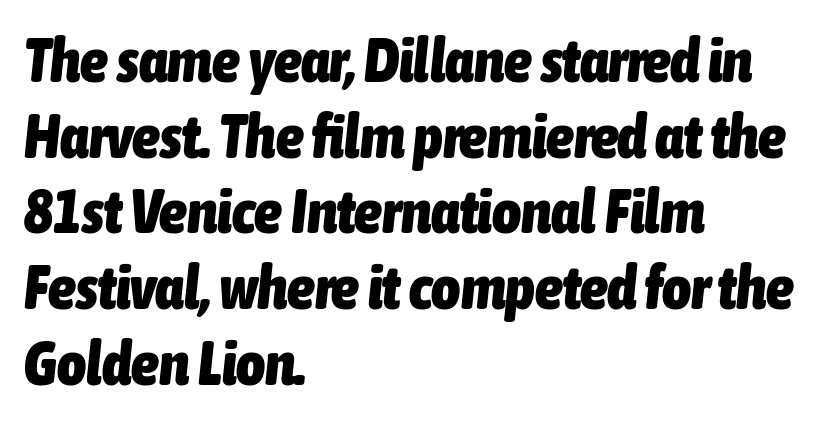
Quick note: italic. Has an underline been added? It has not. Each letter keeps its own natural width here, so spacing adapts to shape. Line starts are locked; line ends wander.
